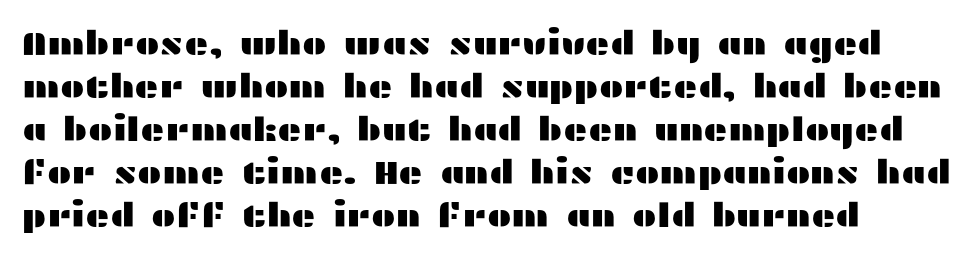
Q: Is the text italic (slanted)? A: No, it is upright.
Q: Is the typeface a serif or a sans-serif typeface? A: Sans-serif.
Q: Is the text underlined? A: No.
Q: How is the paragraph aligned? A: Left-aligned.
Q: Is the spacing between letters normal or unusually wide? A: Normal.
Q: Is the spacing between lines tight, normal or loose? A: Normal.
Q: Width (condensed, normal, or wide)? A: Wide.
Q: Stroke contrast? A: Medium.
Q: x-height? A: Medium.
Q: Monospaced? A: No.
